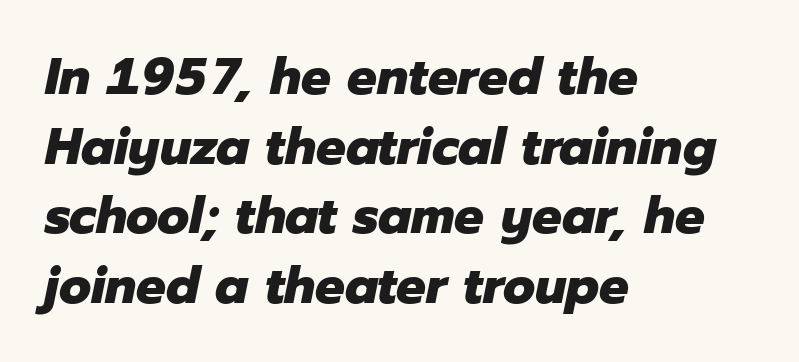
{"italic": "yes", "lean": "right", "slant_degrees": 12, "bold": "yes", "weight": "heavy", "width": "normal", "stroke_contrast": "low", "x_height": "medium", "monospaced": "no", "underline": "no", "align": "left", "line_spacing": "normal", "line_spacing_ratio": 1.34, "letter_spacing": "normal", "letter_spacing_em": 0.0, "glyph_px": 52}
